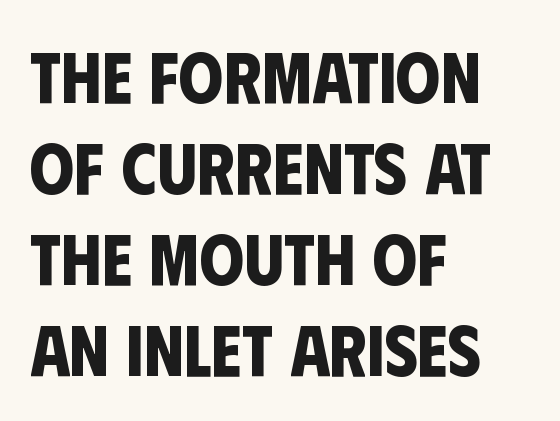
The image shows 71 px bold, condensed sans-serif type; set left-aligned, normal line spacing (1.28x), normal letter spacing, not underlined; low stroke contrast and a large x-height.
